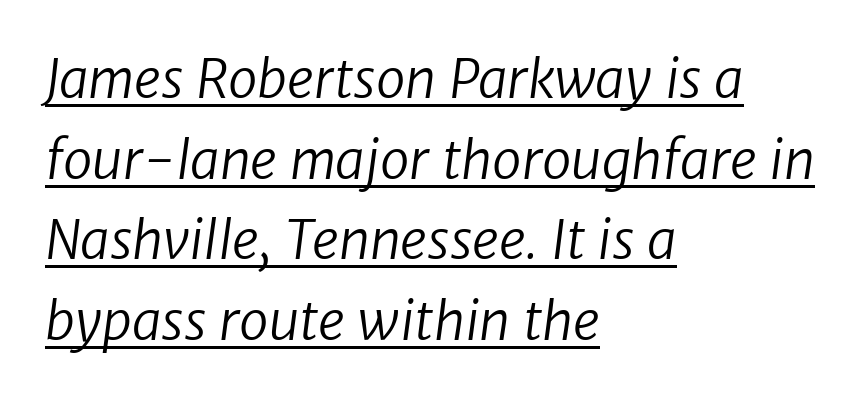
Q: Is the text bold? A: No.
Q: Is the typeface a serif or a sans-serif typeface? A: Sans-serif.
Q: Is the text underlined? A: Yes.
Q: How is the paragraph aligned? A: Left-aligned.
Q: Is the spacing between letters normal or unusually wide? A: Normal.
Q: Is the spacing between lines tight, normal or loose? A: Normal.
Q: Width (condensed, normal, or wide)? A: Normal.
Q: Stroke contrast? A: Low.
Q: x-height? A: Medium.
Q: Monospaced? A: No.
